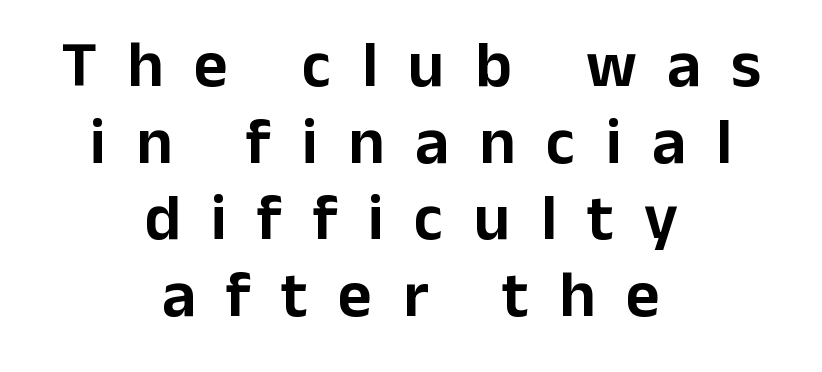
{"serif": "no", "italic": "no", "width": "normal", "stroke_contrast": "low", "x_height": "medium", "monospaced": "no", "underline": "no", "align": "center", "line_spacing_ratio": 1.16, "letter_spacing": "wide", "letter_spacing_em": 0.46, "glyph_px": 66}
